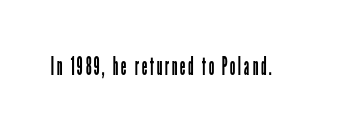
The image shows 25 px text type, upright; set not underlined.
